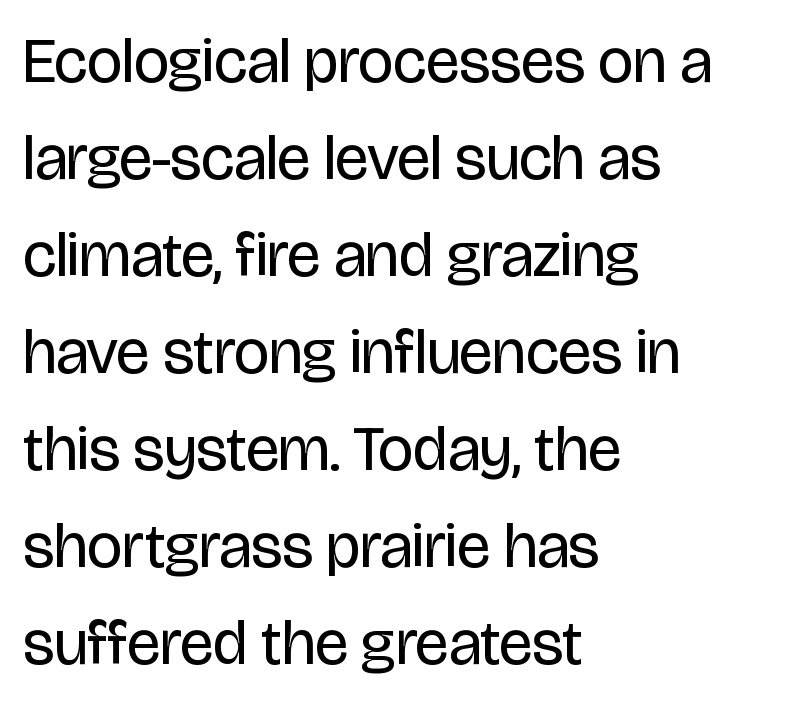
{"serif": "no", "italic": "no", "bold": "no", "weight": "regular", "width": "condensed", "stroke_contrast": "low", "x_height": "large", "monospaced": "no", "underline": "no", "align": "left", "line_spacing": "normal", "line_spacing_ratio": 1.54, "letter_spacing": "normal", "letter_spacing_em": 0.0, "glyph_px": 63}
